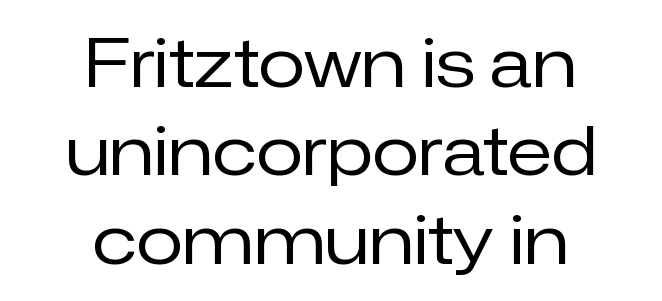
Q: Is the text bold? A: No.
Q: Is the text italic (slanted)? A: No, it is upright.
Q: Is the typeface a serif or a sans-serif typeface? A: Sans-serif.
Q: Is the text underlined? A: No.
Q: How is the paragraph aligned? A: Centered.
Q: Is the spacing between letters normal or unusually wide? A: Normal.
Q: Is the spacing between lines tight, normal or loose? A: Normal.
Q: Width (condensed, normal, or wide)? A: Normal.
Q: Stroke contrast? A: Low.
Q: x-height? A: Medium.
Q: Monospaced? A: No.
